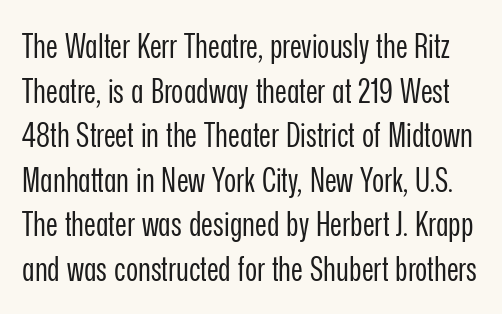
Q: Is the text bold? A: No.
Q: Is the text italic (slanted)? A: No, it is upright.
Q: Is the typeface a serif or a sans-serif typeface? A: Sans-serif.
Q: Is the text underlined? A: No.
Q: Is the spacing between letters normal or unusually wide? A: Normal.
Q: Is the spacing between lines tight, normal or loose? A: Normal.
Q: Width (condensed, normal, or wide)? A: Condensed.
Q: Stroke contrast? A: Low.
Q: x-height? A: Medium.
Q: Monospaced? A: No.
